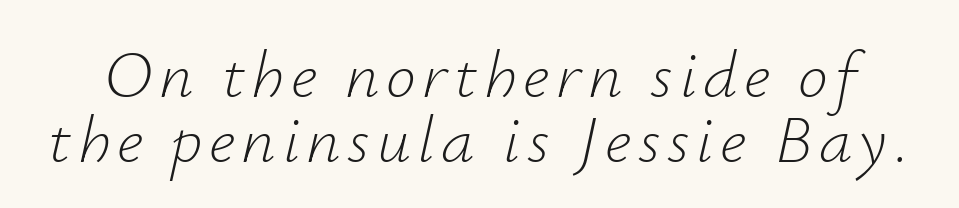
Q: Is the text bold? A: No.
Q: Is the text italic (slanted)? A: Yes, it leans right by about 12 degrees.
Q: Is the text underlined? A: No.
Q: Is the spacing between lines tight, normal or loose? A: Tight.
Q: Width (condensed, normal, or wide)? A: Normal.
Q: Stroke contrast? A: Low.
Q: x-height? A: Small.
Q: Monospaced? A: No.
